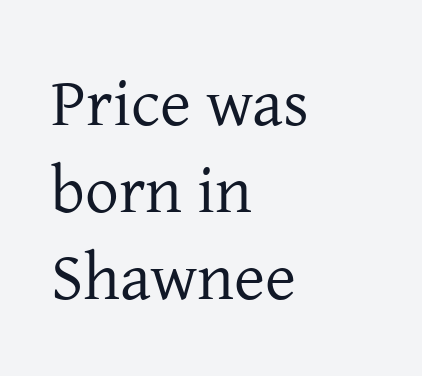
{"serif": "yes", "italic": "no", "bold": "no", "weight": "regular", "width": "normal", "stroke_contrast": "low", "x_height": "medium", "monospaced": "no", "underline": "no", "align": "left", "line_spacing": "normal", "line_spacing_ratio": 1.3, "letter_spacing": "normal", "letter_spacing_em": 0.0, "glyph_px": 67}
